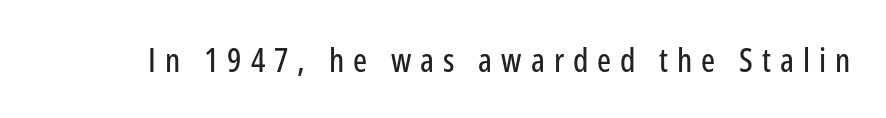
Character widths vary here, with narrow letters taking less room than wide ones. Only glyphs here, with clear space below each row. The type family on display is of the sans-serif kind. Do the letters lean? They stand straight. The face used here is rendered with a markedly widened letterfit.
